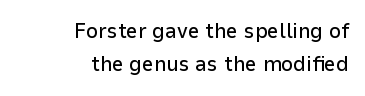
The image shows 21 px text type, upright; set right-aligned, normal line spacing (1.59x), normal letter spacing, not underlined.
